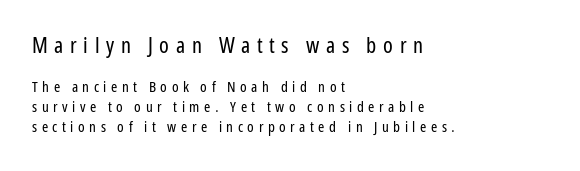
{"italic": "no", "bold": "no", "underline": "no", "align": "left", "line_spacing": "normal", "line_spacing_ratio": 1.31, "letter_spacing": "wide", "letter_spacing_em": 0.3, "larger_block": "first", "size_ratio": 1.47, "glyph_px": 22}
